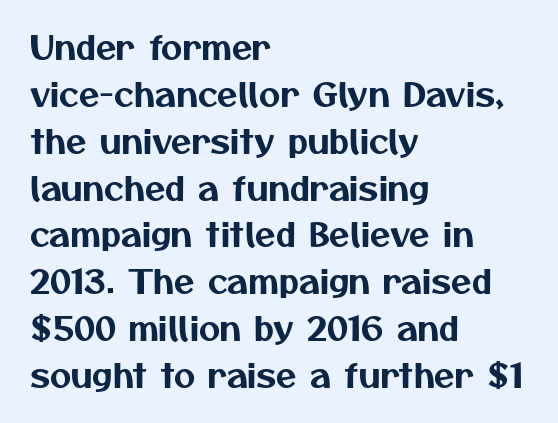
These lines stack with their left ends in a neat column. The strip under each line holds only bare page. You can tell from the bare stems that sans-serif type was used. Inter-character spacing is left at the font's built-in metrics. A typesetter would call this leading conventional body-copy spacing.
